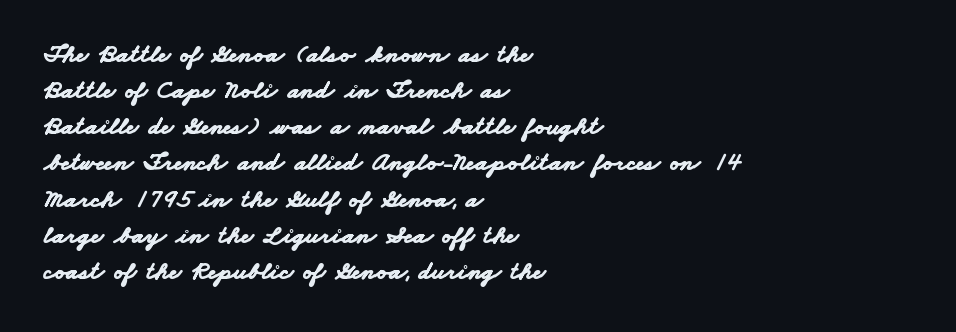
Q: Is the text bold? A: Yes.
Q: Is the text underlined? A: No.
Q: How is the paragraph aligned? A: Left-aligned.
Q: Is the spacing between letters normal or unusually wide? A: Normal.
Q: Is the spacing between lines tight, normal or loose? A: Normal.
